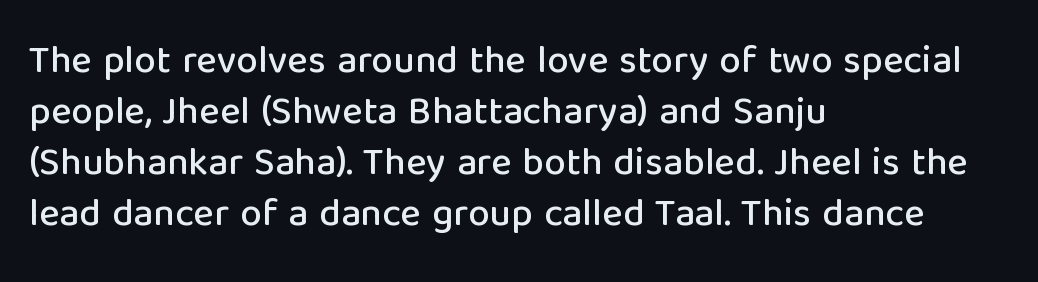
Look at the tracking — it's just the regular setting, nothing added. Line starts are locked; line ends wander. The passage shown is typeset with a sans-serif family. Words float on clear page, feet unadorned. Each letter keeps its own natural width here, so spacing adapts to shape.
